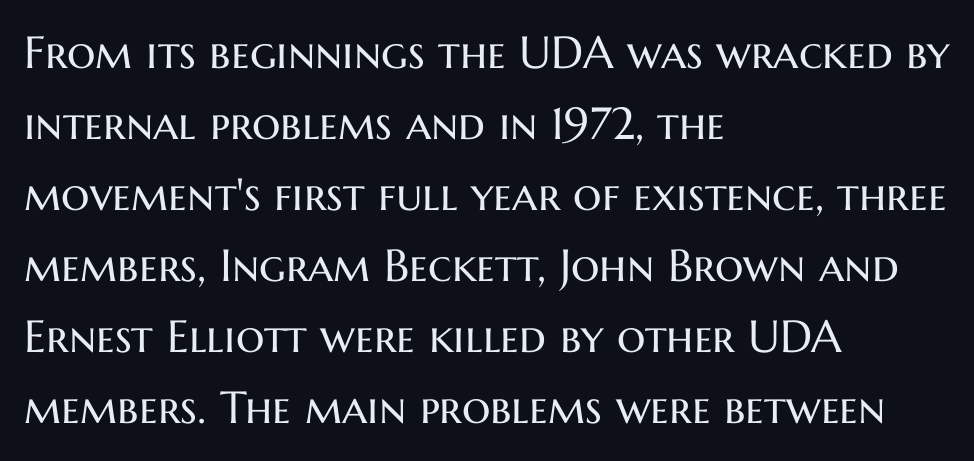
Observe the absence of serifs on each vertical stroke in this sample. The lines are quadded left. Spacing verdict: proportional, widths tailored to each character. The horizontal fit of the characters is conventional and even.
